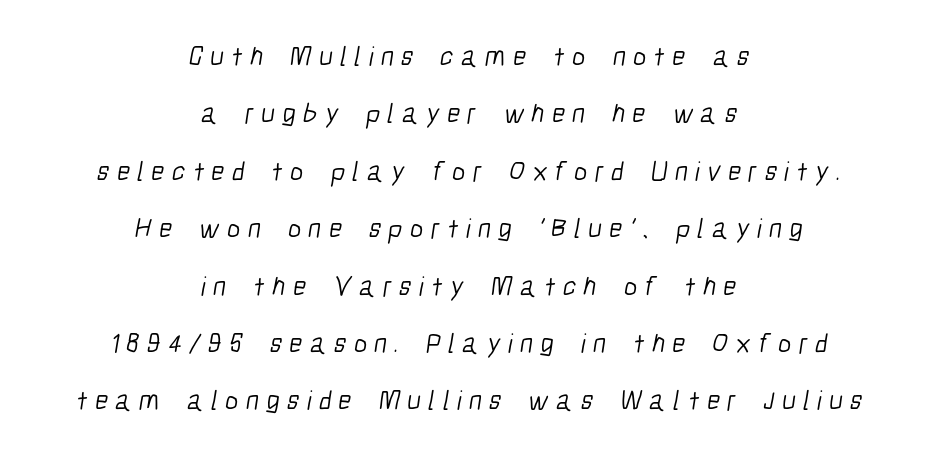
Q: Is the text bold? A: No.
Q: Is the typeface a serif or a sans-serif typeface? A: Sans-serif.
Q: Is the text underlined? A: No.
Q: How is the paragraph aligned? A: Centered.
Q: Is the spacing between letters normal or unusually wide? A: Unusually wide.
Q: Is the spacing between lines tight, normal or loose? A: Loose.
Q: Width (condensed, normal, or wide)? A: Condensed.
Q: Stroke contrast? A: Low.
Q: x-height? A: Medium.
Q: Monospaced? A: No.
